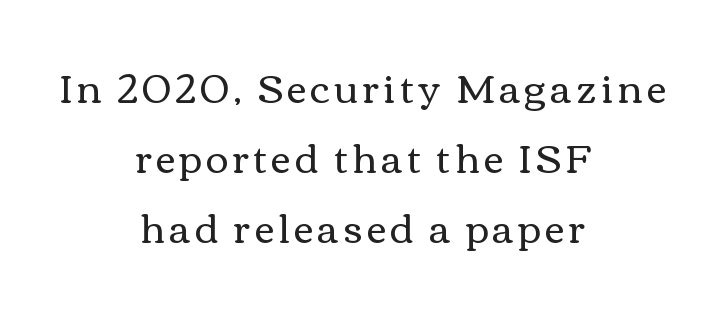
{"italic": "no", "bold": "no", "weight": "regular", "width": "wide", "x_height": "medium", "monospaced": "no", "underline": "no", "align": "center", "line_spacing_ratio": 1.8, "glyph_px": 39}
